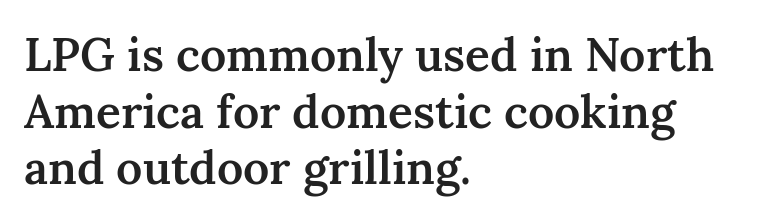
The image shows 46 px semibold serif type, upright; set left-aligned, line spacing 1.23x, normal letter spacing, not underlined; medium stroke contrast and a medium x-height.
